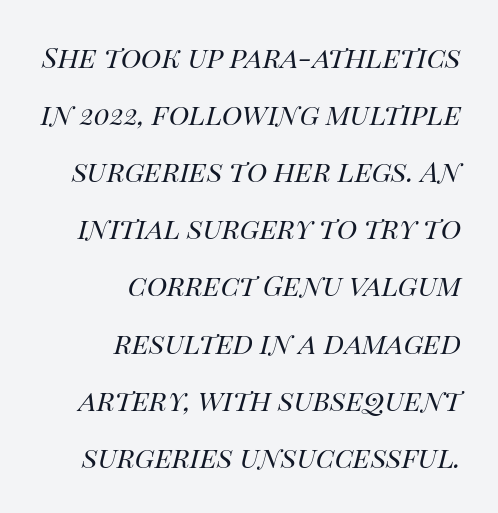
Q: Is the text bold? A: No.
Q: Is the text italic (slanted)? A: Yes, it leans right by about 14 degrees.
Q: Is the text underlined? A: No.
Q: How is the paragraph aligned? A: Right-aligned.
Q: Is the spacing between letters normal or unusually wide? A: Normal.
Q: Is the spacing between lines tight, normal or loose? A: Loose.
Q: Width (condensed, normal, or wide)? A: Normal.
Q: Stroke contrast? A: High.
Q: x-height? A: Large.
Q: Monospaced? A: No.
